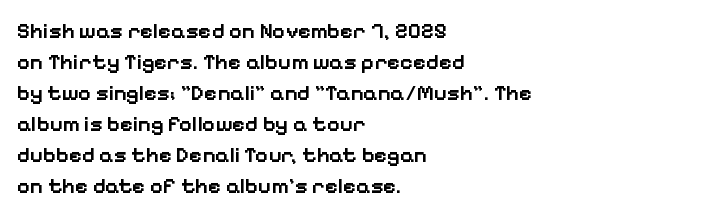
The image shows 22 px text type, upright; set left-aligned, normal line spacing (1.41x), normal letter spacing, not underlined.
